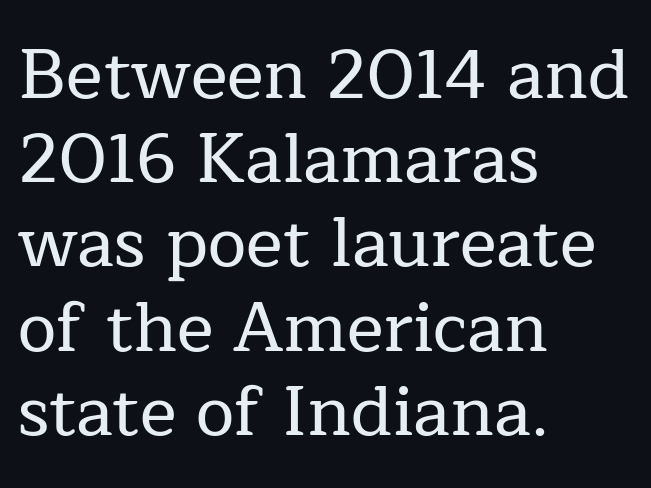
{"serif": "yes", "italic": "no", "width": "normal", "stroke_contrast": "low", "x_height": "medium", "monospaced": "no", "underline": "no", "align": "left", "line_spacing_ratio": 1.22, "letter_spacing": "normal", "letter_spacing_em": 0.0, "glyph_px": 69}
